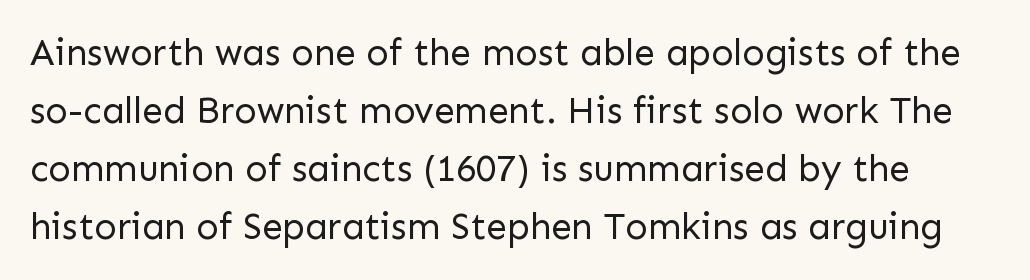
Every character sits straight up, as roman type does. Think of a printed novel: that variable character pitch is what you see here. This sample uses plain, unmodified letter spacing. The font sits on the lighter half of the weight spectrum, regular included. In terms of letterform style, serifs are entirely absent. Compared with typical paragraphs, the rows here are spaced about the same.
